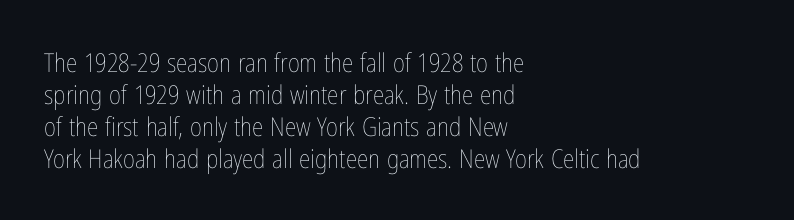
The passage shown is not underscored anywhere. Words appear dense and cohesive because spacing is normal. Alignment: flush left. Unlike italic type, these characters show no tilt at all.
